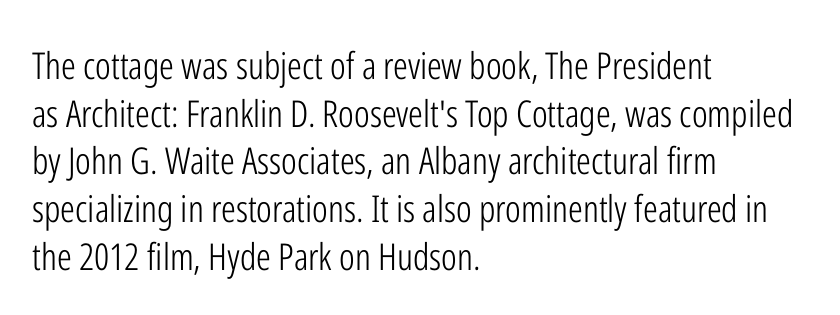
Q: Is the text bold? A: No.
Q: Is the text italic (slanted)? A: No, it is upright.
Q: Is the typeface a serif or a sans-serif typeface? A: Sans-serif.
Q: Is the text underlined? A: No.
Q: How is the paragraph aligned? A: Left-aligned.
Q: Is the spacing between letters normal or unusually wide? A: Normal.
Q: Is the spacing between lines tight, normal or loose? A: Normal.
Q: Width (condensed, normal, or wide)? A: Condensed.
Q: Stroke contrast? A: Low.
Q: x-height? A: Medium.
Q: Monospaced? A: No.
